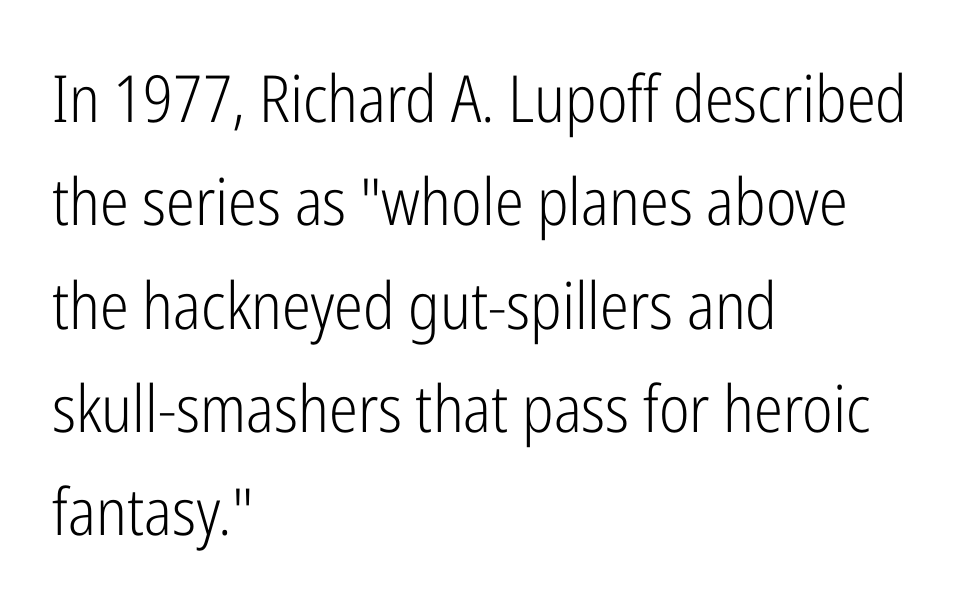
Each new line begins a customary step beneath the previous one. The paragraph shown leans on its left margin. The letterforms sit at book weight or below. Unmarked baselines from the first word to the last. You could call the tracking neutral — neither tight nor loose.
